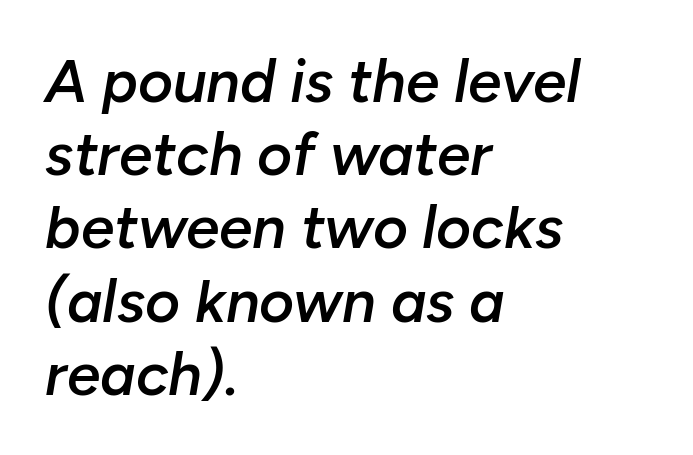
Q: Is the text bold? A: Semi-bold.
Q: Is the text italic (slanted)? A: Yes, it leans right by about 10 degrees.
Q: Is the text underlined? A: No.
Q: How is the paragraph aligned? A: Left-aligned.
Q: Is the spacing between letters normal or unusually wide? A: Normal.
Q: Width (condensed, normal, or wide)? A: Normal.
Q: Stroke contrast? A: Low.
Q: x-height? A: Medium.
Q: Monospaced? A: No.
